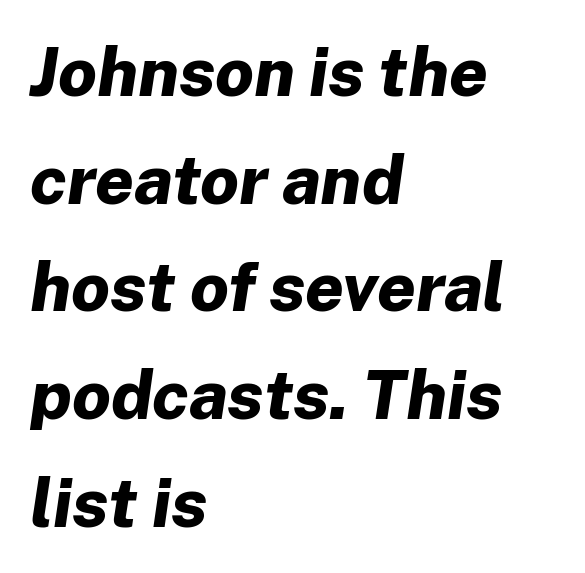
{"italic": "yes", "lean": "right", "slant_degrees": 8, "bold": "yes", "weight": "bold", "width": "normal", "stroke_contrast": "low", "x_height": "medium", "monospaced": "no", "underline": "no", "align": "left", "line_spacing": "normal", "line_spacing_ratio": 1.56, "letter_spacing": "normal", "letter_spacing_em": 0.0, "glyph_px": 69}
